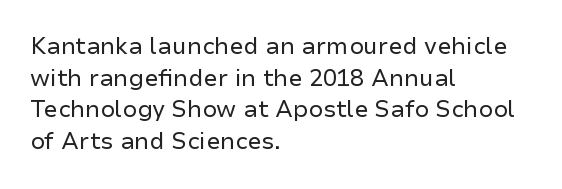
A roman cut, with each character standing at attention. Line spacing here is normal. The text block is weighted toward the left margin, trailing off unevenly rightward. Lines of text with bare space underneath. Nothing unusual about the tracking: characters are spaced as the font intends. A quiet, ordinary-to-light weight characterises the typeface.
